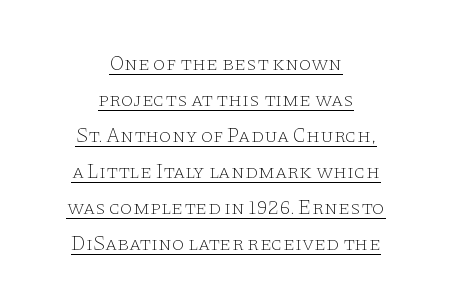
{"italic": "no", "bold": "no", "underline": "yes", "align": "center", "line_spacing_ratio": 1.8, "letter_spacing": "normal", "letter_spacing_em": 0.0, "glyph_px": 20}
